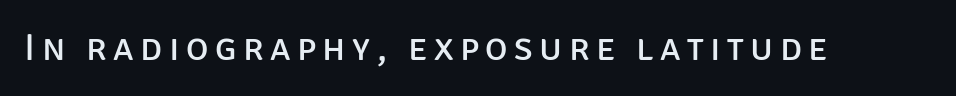
The image shows 38 px regular-weight sans-serif type, upright; set not underlined; low stroke contrast and a large x-height.
